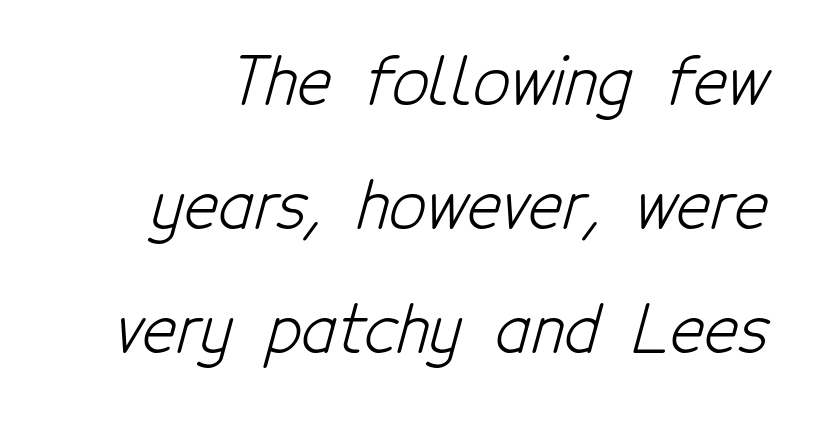
The image shows 65 px light, condensed sans-serif type; set loose line spacing (1.91x), normal letter spacing, not underlined; low stroke contrast and a medium x-height.
